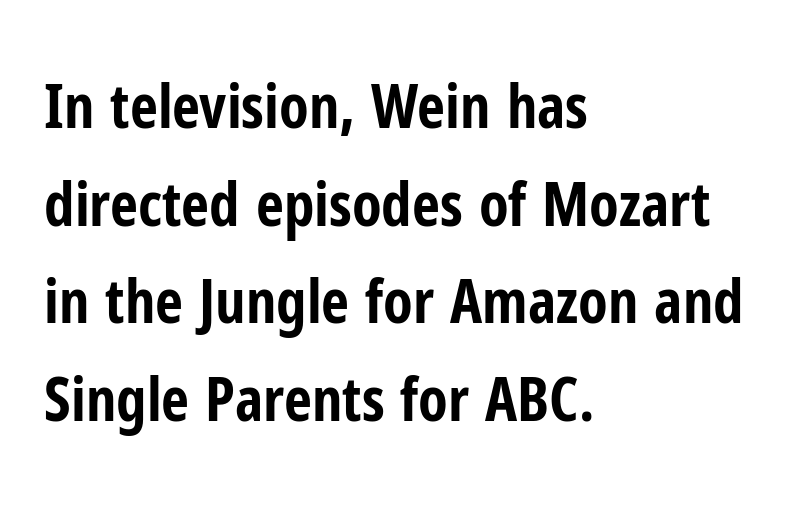
Short note: letters normally spaced. Vertically, the passage feels balanced, rows spaced as you'd expect. Character widths vary here, with narrow letters taking less room than wide ones. Grotesque or geometric, the face here clearly has no serifs. Unmarked baselines from the first word to the last. The characters look thick and weighty, a clear bold.
